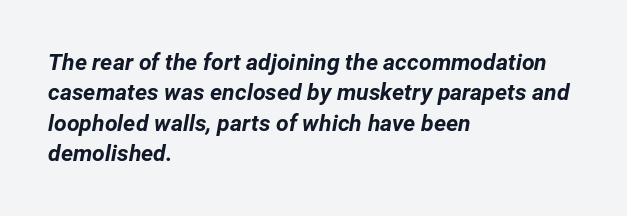
{"italic": "yes", "lean": "right", "slant_degrees": 12, "bold": "yes", "underline": "no", "align": "left", "line_spacing": "normal", "line_spacing_ratio": 1.32, "letter_spacing": "normal", "letter_spacing_em": 0.0, "glyph_px": 23}
